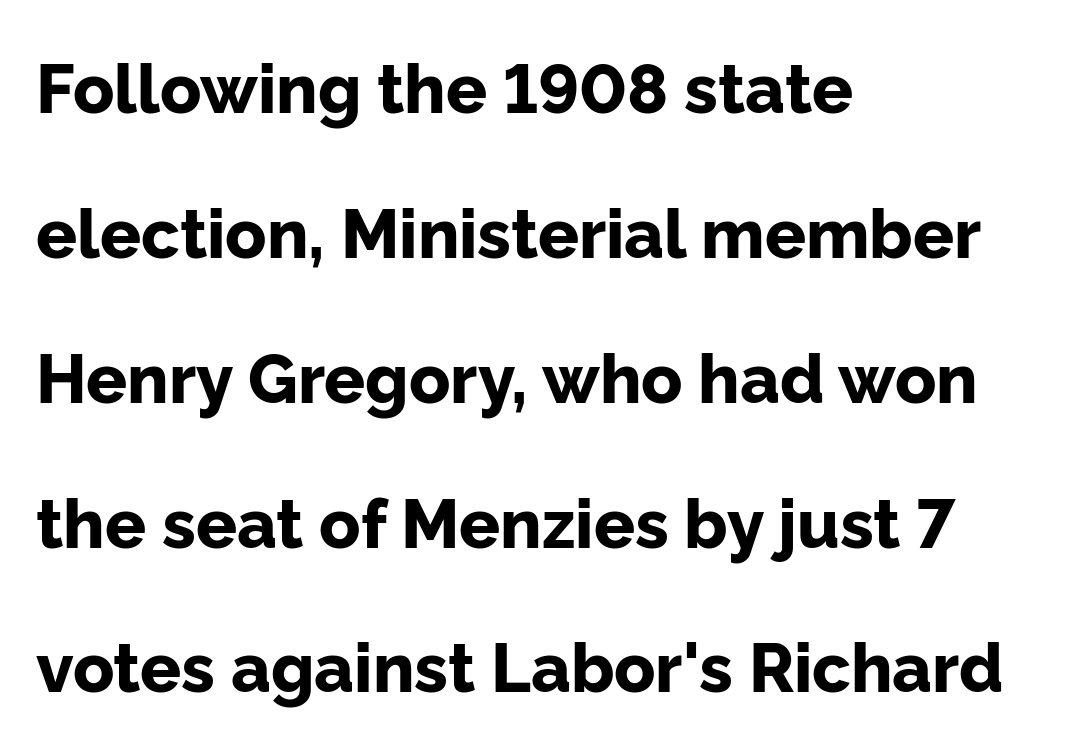
Q: Is the text bold? A: Yes.
Q: Is the text italic (slanted)? A: No, it is upright.
Q: Is the typeface a serif or a sans-serif typeface? A: Sans-serif.
Q: Is the text underlined? A: No.
Q: How is the paragraph aligned? A: Left-aligned.
Q: Is the spacing between letters normal or unusually wide? A: Normal.
Q: Is the spacing between lines tight, normal or loose? A: Loose.
Q: Width (condensed, normal, or wide)? A: Normal.
Q: Stroke contrast? A: Low.
Q: x-height? A: Medium.
Q: Monospaced? A: No.
